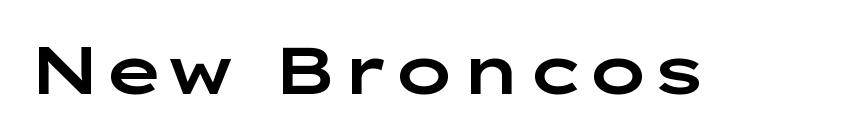
{"serif": "no", "italic": "no", "width": "wide", "stroke_contrast": "low", "x_height": "medium", "monospaced": "no", "underline": "no", "letter_spacing": "normal", "letter_spacing_em": 0.0, "glyph_px": 67}
